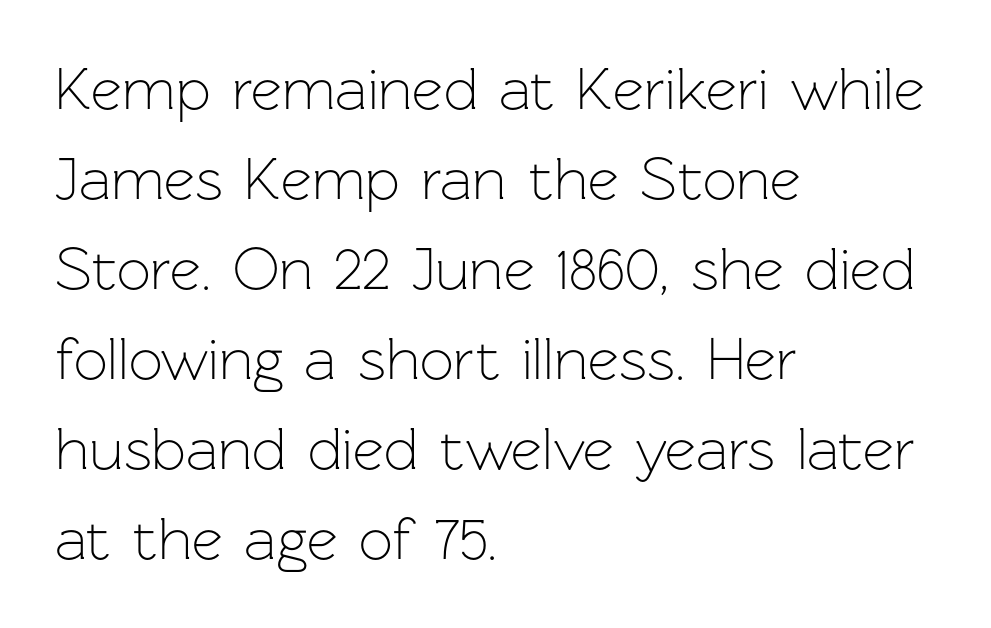
Q: Is the text bold? A: No.
Q: Is the text italic (slanted)? A: No, it is upright.
Q: Is the typeface a serif or a sans-serif typeface? A: Sans-serif.
Q: Is the text underlined? A: No.
Q: How is the paragraph aligned? A: Left-aligned.
Q: Is the spacing between letters normal or unusually wide? A: Normal.
Q: Is the spacing between lines tight, normal or loose? A: Normal.
Q: Width (condensed, normal, or wide)? A: Normal.
Q: Stroke contrast? A: Low.
Q: x-height? A: Medium.
Q: Monospaced? A: No.
